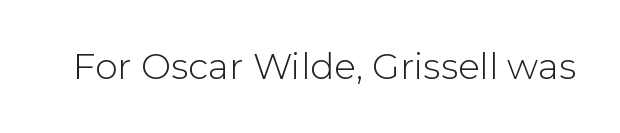
Each letter's strokes conclude bluntly, with no projecting serifs. Does the lettering tilt? It doesn't — this is upright. These lines are rendered in a variable-pitch font. The space directly below the letters is spotless.
